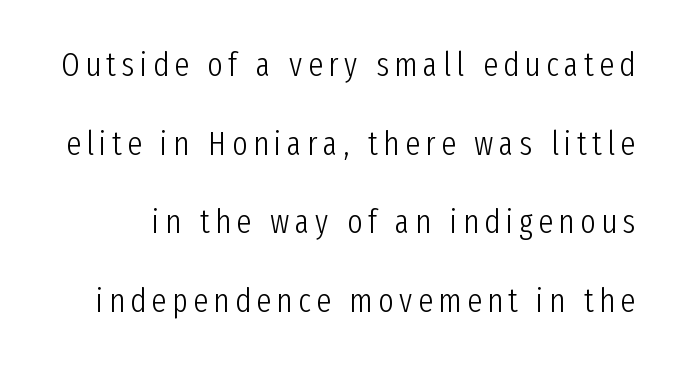
Q: Is the text bold? A: No.
Q: Is the text italic (slanted)? A: No, it is upright.
Q: Is the typeface a serif or a sans-serif typeface? A: Sans-serif.
Q: Is the text underlined? A: No.
Q: Is the spacing between lines tight, normal or loose? A: Loose.
Q: Width (condensed, normal, or wide)? A: Condensed.
Q: Stroke contrast? A: Low.
Q: x-height? A: Medium.
Q: Monospaced? A: No.
